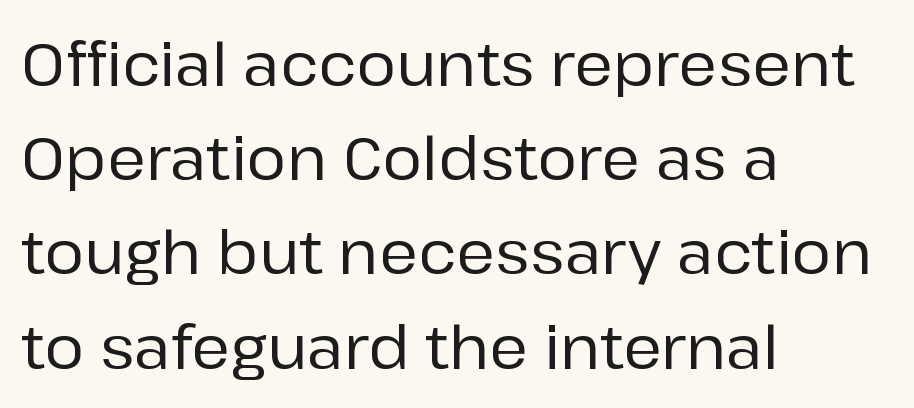
{"serif": "no", "italic": "no", "width": "normal", "stroke_contrast": "low", "x_height": "medium", "monospaced": "no", "underline": "no", "align": "left", "line_spacing": "normal", "line_spacing_ratio": 1.57, "letter_spacing": "normal", "letter_spacing_em": 0.0, "glyph_px": 60}
